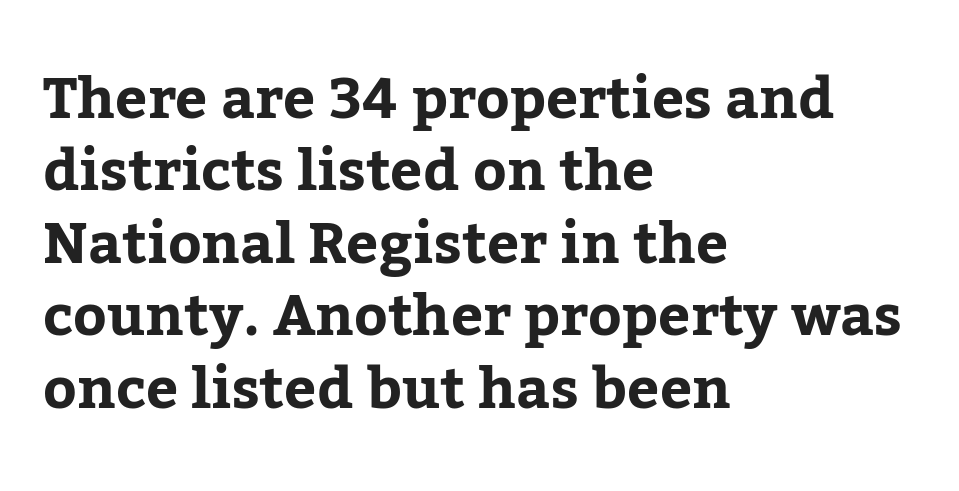
The image shows 57 px serif type, upright; set left-aligned, normal line spacing (1.27x), normal letter spacing, not underlined; low stroke contrast and a medium x-height.
